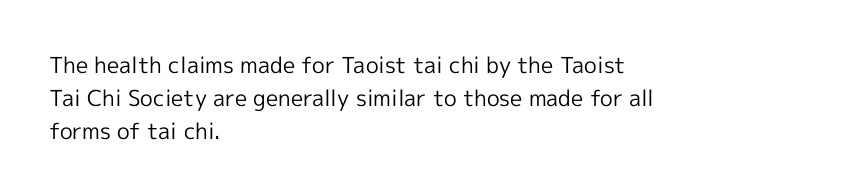
Q: Is the text bold? A: No.
Q: Is the text italic (slanted)? A: No, it is upright.
Q: Is the text underlined? A: No.
Q: How is the paragraph aligned? A: Left-aligned.
Q: Is the spacing between letters normal or unusually wide? A: Normal.
Q: Is the spacing between lines tight, normal or loose? A: Normal.
